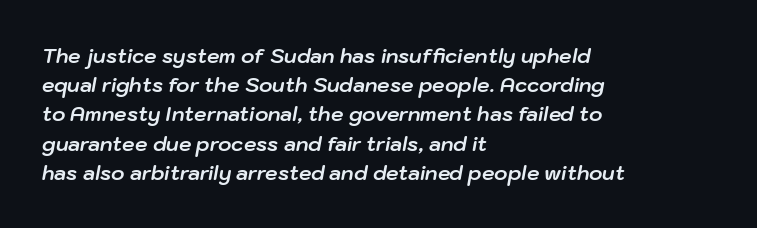
Q: Is the text bold? A: Yes.
Q: Is the text italic (slanted)? A: Yes, it leans right by about 10 degrees.
Q: Is the text underlined? A: No.
Q: How is the paragraph aligned? A: Left-aligned.
Q: Is the spacing between letters normal or unusually wide? A: Normal.
Q: Is the spacing between lines tight, normal or loose? A: Normal.
